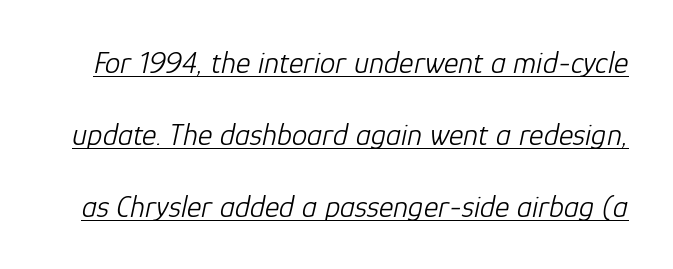
Q: Is the text bold? A: No.
Q: Is the text italic (slanted)? A: Yes, it leans right by about 12 degrees.
Q: Is the text underlined? A: Yes.
Q: Is the spacing between letters normal or unusually wide? A: Normal.
Q: Is the spacing between lines tight, normal or loose? A: Loose.
Q: Width (condensed, normal, or wide)? A: Normal.
Q: Stroke contrast? A: Low.
Q: x-height? A: Medium.
Q: Monospaced? A: No.
